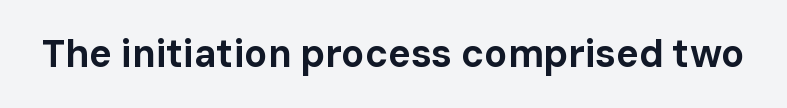
{"serif": "no", "italic": "no", "bold": "yes", "weight": "bold", "width": "normal", "stroke_contrast": "low", "x_height": "medium", "monospaced": "no", "underline": "no", "letter_spacing": "normal", "letter_spacing_em": 0.0, "glyph_px": 38}
